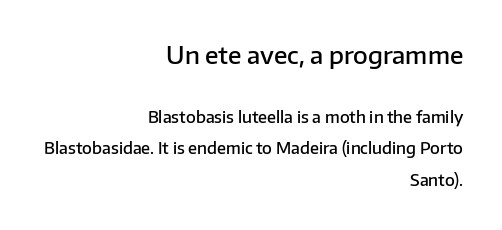
The image shows 24 px text type, upright; set right-aligned, loose line spacing (1.98x), normal letter spacing, not underlined; the first (top) block is 1.5x larger.
